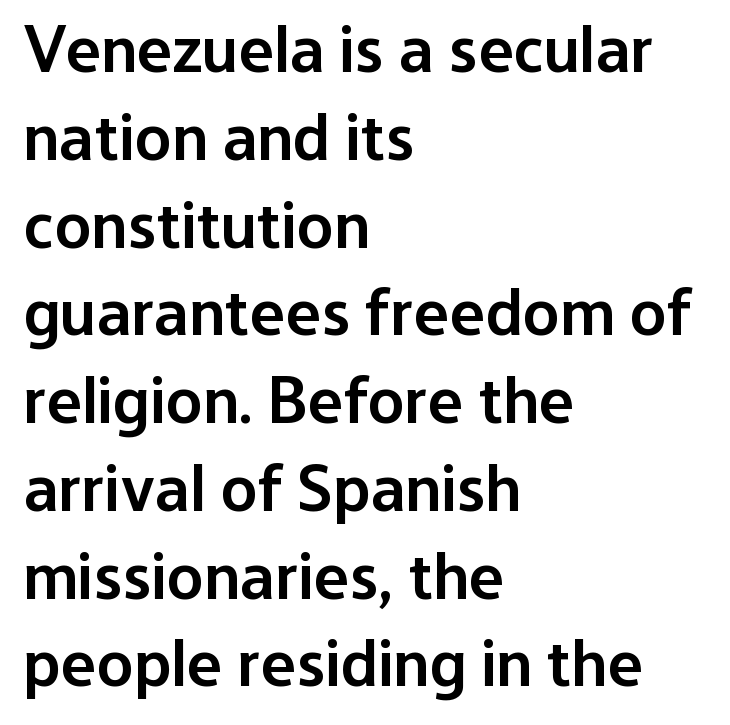
Each letter's strokes conclude bluntly, with no projecting serifs. Character widths vary here, with narrow letters taking less room than wide ones. The passage is arranged the way most books set body copy — flush left. Quick note: not italic, upright.
